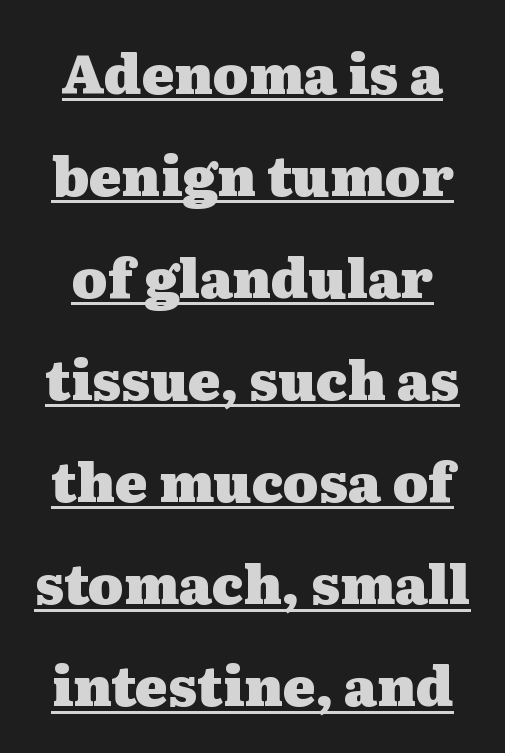
I'd describe the lettering as bold — thick and assertive. A rule runs beneath these lines of type. These lines are rendered in a variable-pitch font. In terms of letterform style, serifs are clearly present. This sample uses an upright cut, with every glyph sitting square on the baseline.
